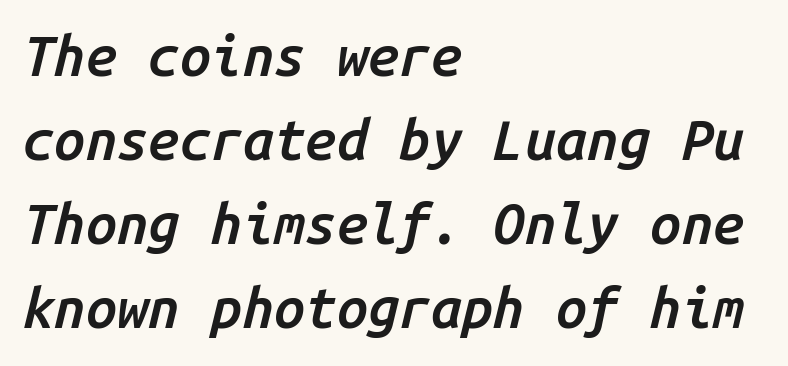
Q: Is the text bold? A: Semi-bold.
Q: Is the text italic (slanted)? A: Yes, it leans right by about 14 degrees.
Q: Is the text underlined? A: No.
Q: How is the paragraph aligned? A: Left-aligned.
Q: Is the spacing between letters normal or unusually wide? A: Normal.
Q: Is the spacing between lines tight, normal or loose? A: Normal.
Q: Width (condensed, normal, or wide)? A: Normal.
Q: Stroke contrast? A: Low.
Q: x-height? A: Medium.
Q: Monospaced? A: Yes.
